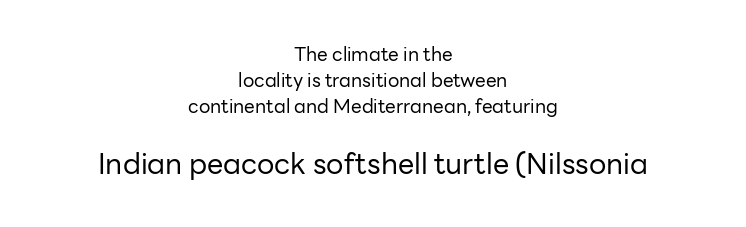
The font is comparable to plain body text, perhaps lighter. The axis of the letterforms is exactly vertical. Size contrast runs from small at the top to large at the bottom. This sample keeps an unexceptional amount of space between lines.
